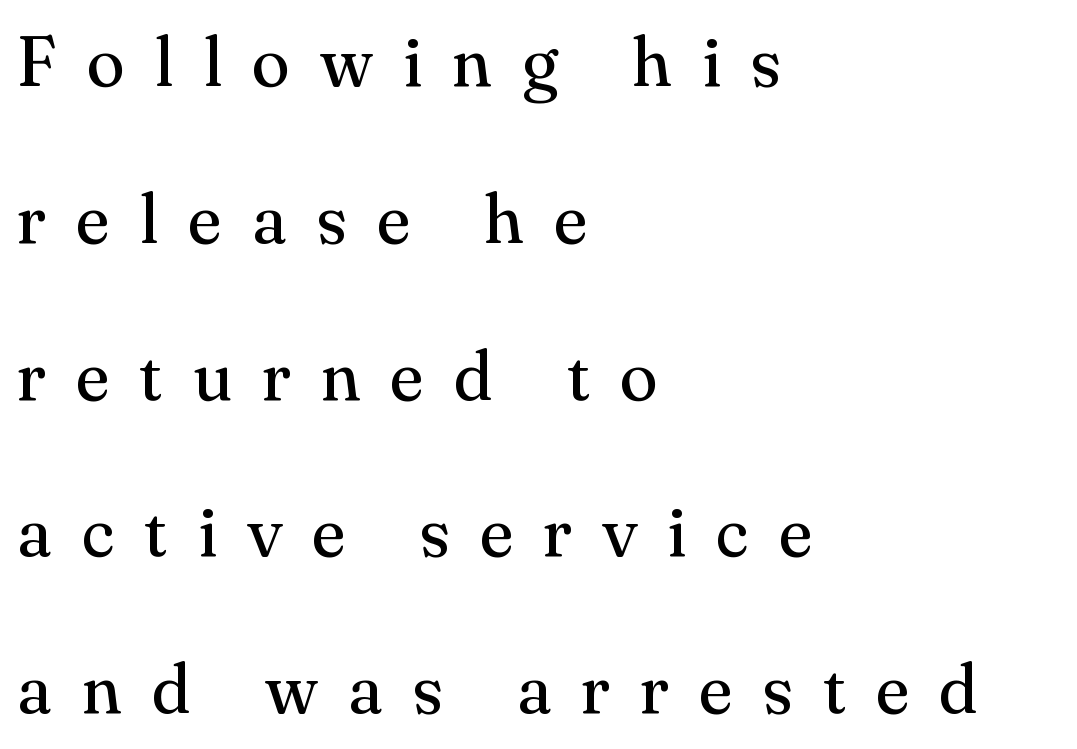
{"serif": "yes", "italic": "no", "bold": "no", "weight": "regular", "width": "normal", "stroke_contrast": "medium", "x_height": "small", "monospaced": "no", "underline": "no", "align": "left", "line_spacing": "loose", "line_spacing_ratio": 2.24, "letter_spacing": "wide", "letter_spacing_em": 0.43, "glyph_px": 70}
